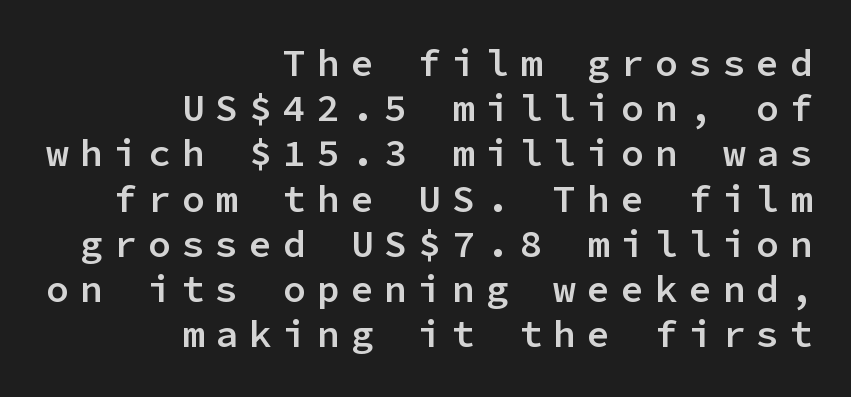
{"serif": "no", "italic": "no", "bold": "semi", "weight": "semibold", "width": "normal", "stroke_contrast": "low", "x_height": "medium", "monospaced": "yes", "underline": "no", "align": "right", "line_spacing_ratio": 1.19, "letter_spacing": "wide", "letter_spacing_em": 0.29, "glyph_px": 38}
